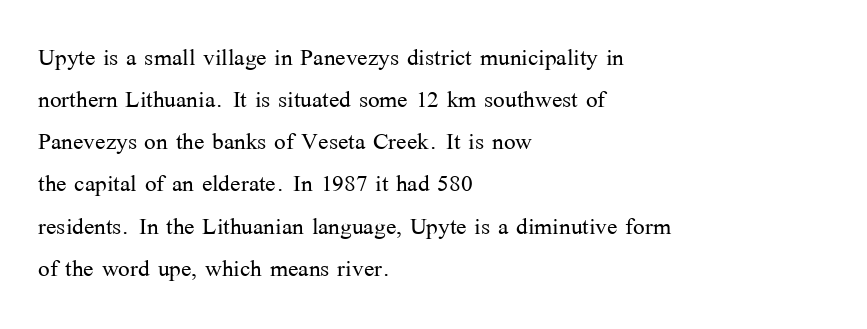
{"serif": "yes", "italic": "no", "bold": "no", "weight": "light", "width": "normal", "stroke_contrast": "medium", "x_height": "medium", "monospaced": "no", "underline": "no", "align": "left", "line_spacing": "normal", "line_spacing_ratio": 1.36, "letter_spacing": "normal", "letter_spacing_em": 0.0, "glyph_px": 31}
